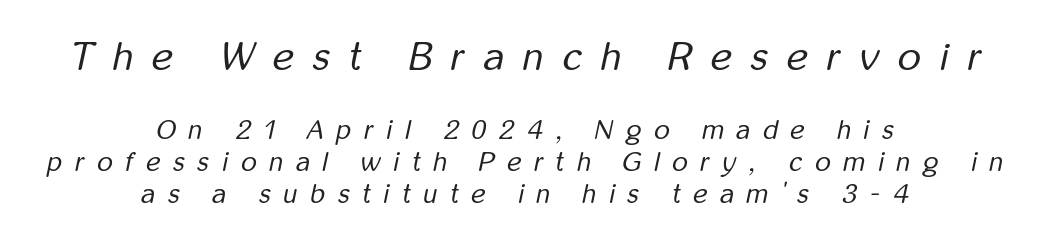
The image shows 40 px regular-weight, condensed type, italic (leaning right); set centered, line spacing 1.19x, unusually wide letter spacing (+0.48 em), not underlined; the first (top) block is 1.48x larger; low stroke contrast and a medium x-height.
